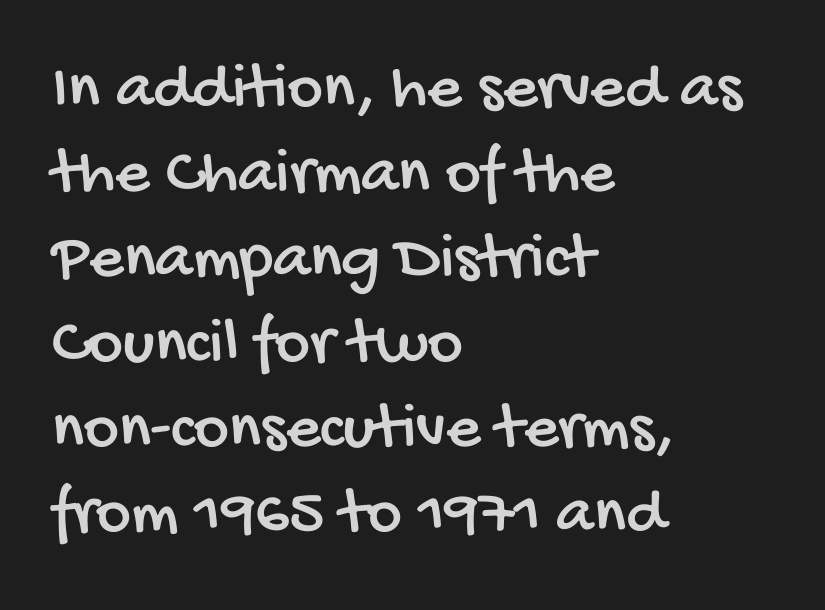
The image shows 67 px condensed sans-serif type; set left-aligned, normal line spacing (1.27x), normal letter spacing, not underlined; low stroke contrast and a large x-height.
